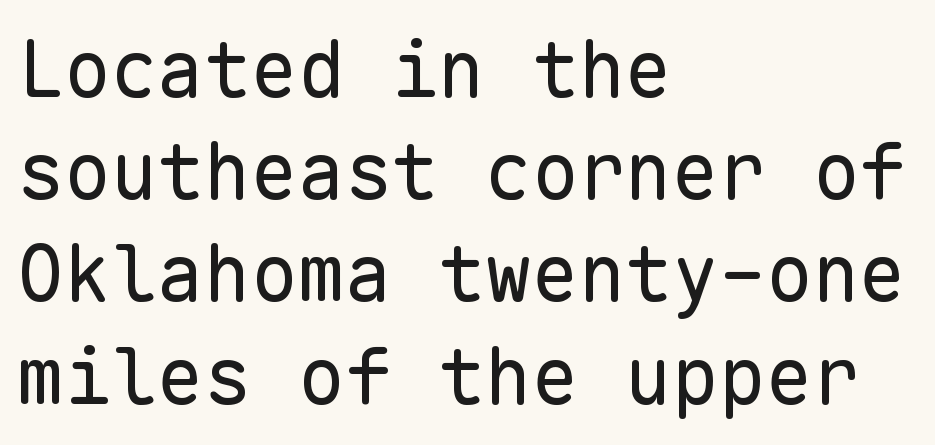
{"serif": "no", "italic": "no", "bold": "no", "weight": "regular", "width": "normal", "stroke_contrast": "low", "x_height": "medium", "monospaced": "yes", "underline": "no", "align": "left", "line_spacing": "normal", "line_spacing_ratio": 1.31, "letter_spacing": "normal", "letter_spacing_em": 0.0, "glyph_px": 78}
